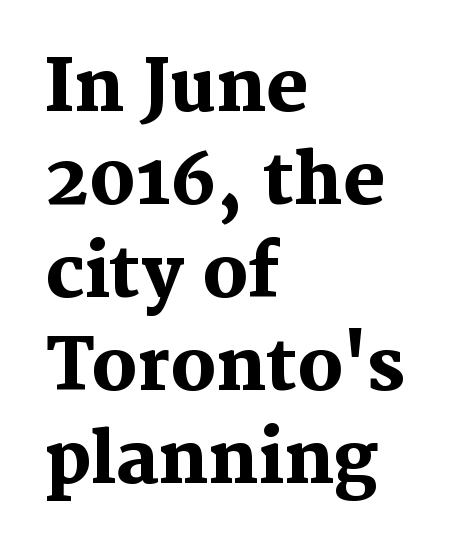
Layout note: lines flush left. You could not count columns in this text — the font is proportionally spaced. There is no visible air inserted between adjacent glyphs. This rendering features lettering with no underline. Examine the stroke ends and you'll spot serifs. Each new line begins a customary step beneath the previous one.
